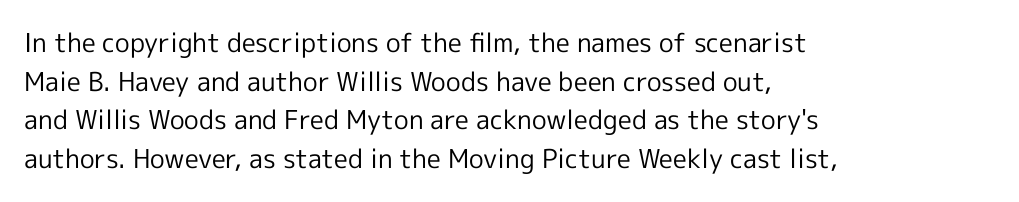
The image shows 26 px text type, upright; set left-aligned, normal line spacing (1.49x), normal letter spacing, not underlined.
